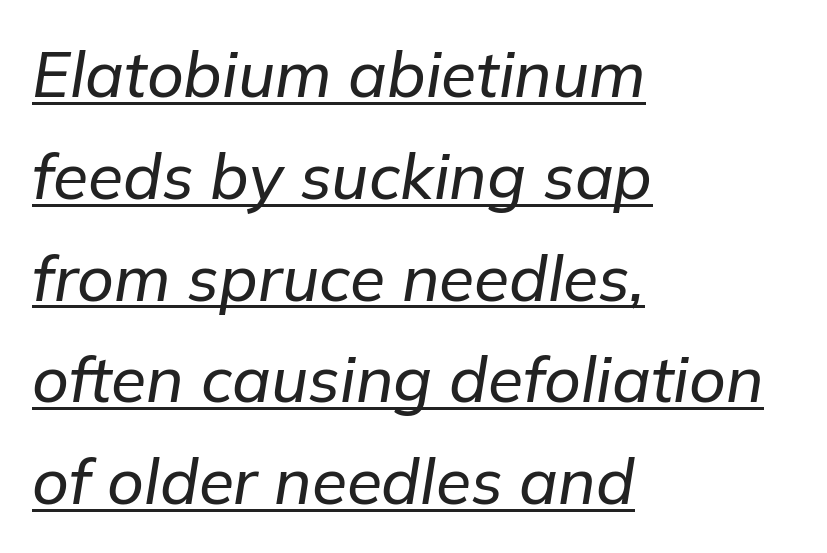
{"italic": "yes", "lean": "right", "slant_degrees": 9, "width": "normal", "stroke_contrast": "low", "x_height": "medium", "monospaced": "no", "underline": "yes", "align": "left", "line_spacing": "normal", "line_spacing_ratio": 1.59, "letter_spacing": "normal", "letter_spacing_em": 0.0, "glyph_px": 64}
